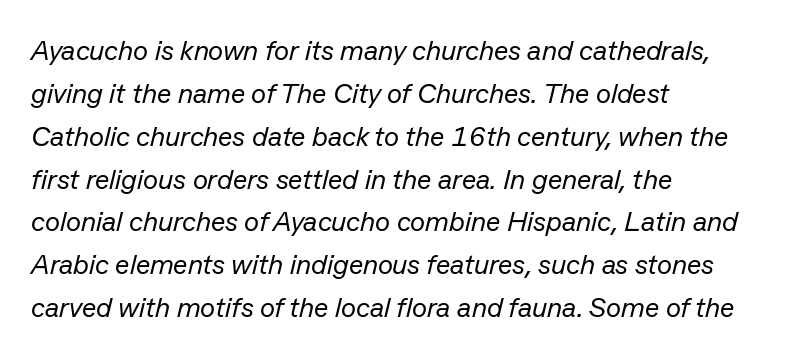
{"italic": "yes", "lean": "right", "slant_degrees": 13, "bold": "no", "weight": "regular", "width": "normal", "stroke_contrast": "low", "x_height": "medium", "monospaced": "no", "underline": "no", "align": "left", "line_spacing": "normal", "line_spacing_ratio": 1.53, "letter_spacing": "normal", "letter_spacing_em": 0.0, "glyph_px": 28}
